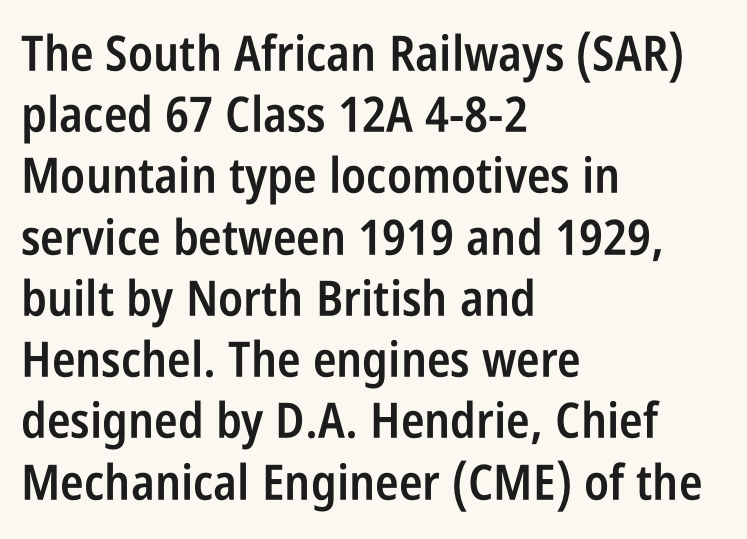
{"serif": "no", "italic": "no", "bold": "semi", "weight": "semibold", "width": "condensed", "stroke_contrast": "low", "x_height": "large", "monospaced": "no", "underline": "no", "align": "left", "line_spacing": "normal", "line_spacing_ratio": 1.25, "letter_spacing": "normal", "letter_spacing_em": 0.0, "glyph_px": 49}
